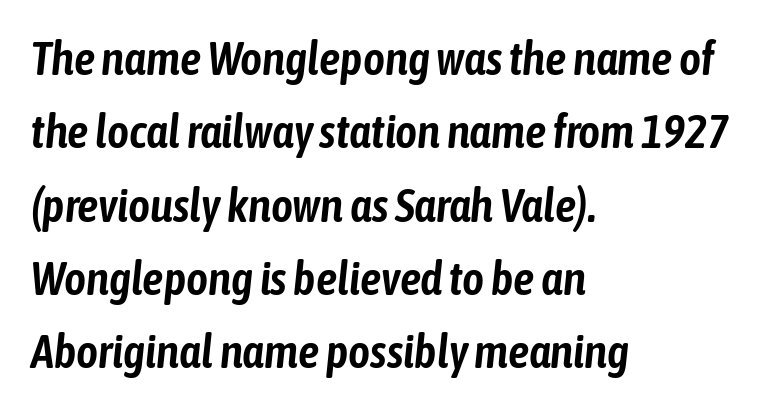
{"italic": "yes", "lean": "right", "slant_degrees": 6, "width": "condensed", "stroke_contrast": "low", "x_height": "medium", "monospaced": "no", "underline": "no", "align": "left", "line_spacing": "normal", "line_spacing_ratio": 1.56, "letter_spacing": "normal", "letter_spacing_em": 0.0, "glyph_px": 47}
